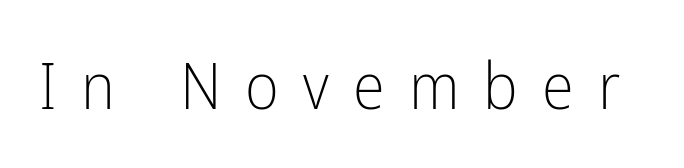
{"serif": "no", "italic": "no", "bold": "no", "weight": "light", "width": "condensed", "stroke_contrast": "low", "x_height": "medium", "monospaced": "no", "underline": "no", "letter_spacing": "wide", "letter_spacing_em": 0.37, "glyph_px": 65}
